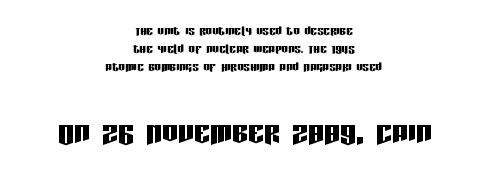
{"serif": "no", "italic": "no", "width": "condensed", "stroke_contrast": "low", "x_height": "large", "monospaced": "no", "underline": "no", "align": "center", "line_spacing": "tight", "line_spacing_ratio": 1.11, "letter_spacing": "normal", "letter_spacing_em": 0.0, "larger_block": "second", "size_ratio": 2.5, "glyph_px": 40}
